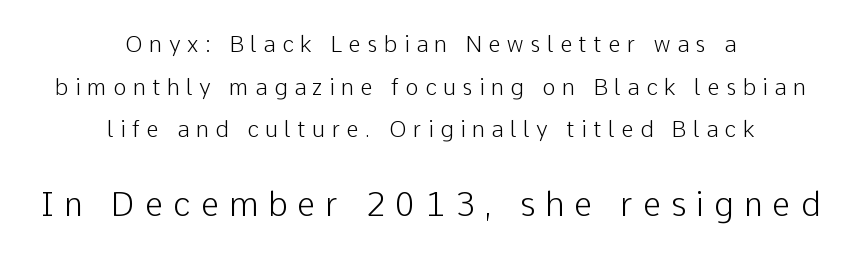
{"serif": "no", "italic": "no", "bold": "no", "weight": "light", "width": "normal", "stroke_contrast": "low", "x_height": "medium", "monospaced": "no", "underline": "no", "align": "center", "line_spacing": "loose", "line_spacing_ratio": 1.94, "letter_spacing": "wide", "letter_spacing_em": 0.3, "larger_block": "second", "size_ratio": 1.5, "glyph_px": 33}
